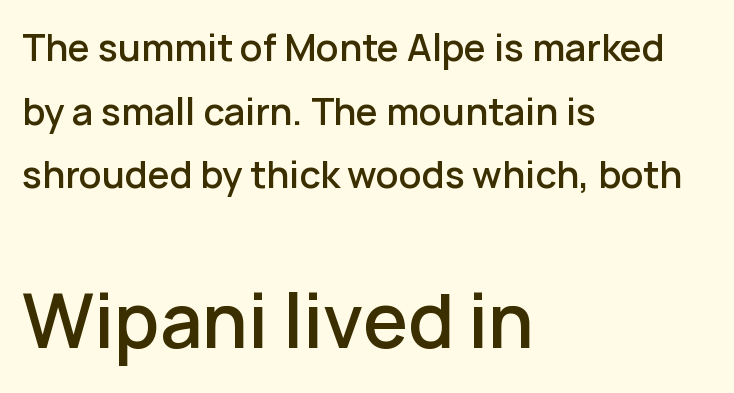
The image shows 72 px semibold sans-serif type, upright; set left-aligned, line spacing 1.77x, normal letter spacing, not underlined; the second (bottom) block is 2.0x larger; low stroke contrast and a medium x-height.
